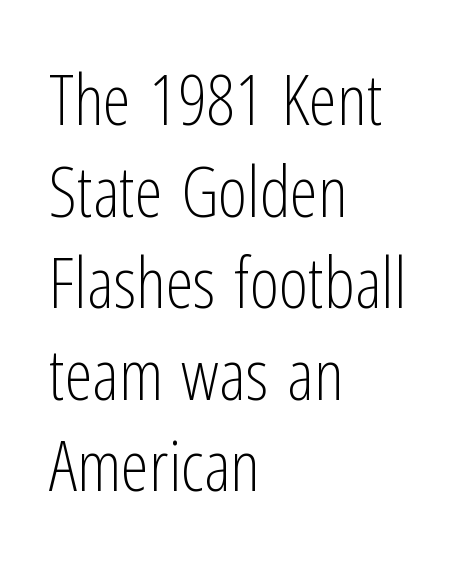
{"serif": "no", "italic": "no", "bold": "no", "weight": "light", "width": "condensed", "stroke_contrast": "low", "x_height": "medium", "monospaced": "no", "underline": "no", "align": "left", "line_spacing": "normal", "line_spacing_ratio": 1.29, "letter_spacing": "normal", "letter_spacing_em": 0.0, "glyph_px": 71}
